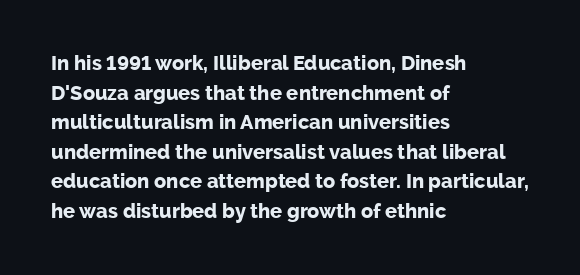
{"italic": "no", "bold": "yes", "underline": "no", "align": "left", "line_spacing": "normal", "line_spacing_ratio": 1.48, "letter_spacing": "normal", "letter_spacing_em": 0.0, "glyph_px": 20}
